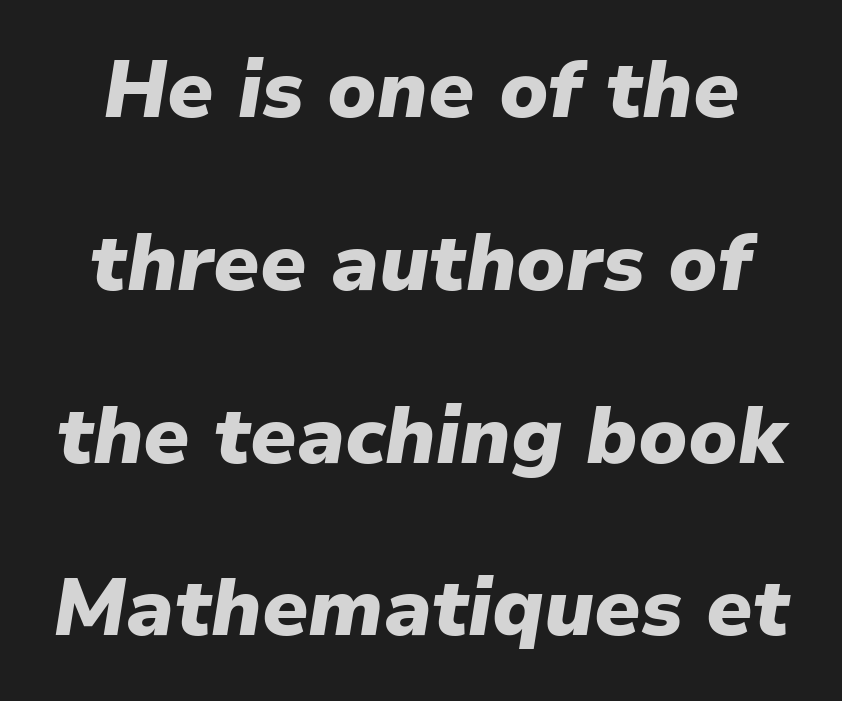
Q: Is the text bold? A: Yes.
Q: Is the text italic (slanted)? A: Yes, it leans right by about 9 degrees.
Q: Is the text underlined? A: No.
Q: Is the spacing between letters normal or unusually wide? A: Normal.
Q: Is the spacing between lines tight, normal or loose? A: Loose.
Q: Width (condensed, normal, or wide)? A: Normal.
Q: Stroke contrast? A: Low.
Q: x-height? A: Medium.
Q: Monospaced? A: No.
